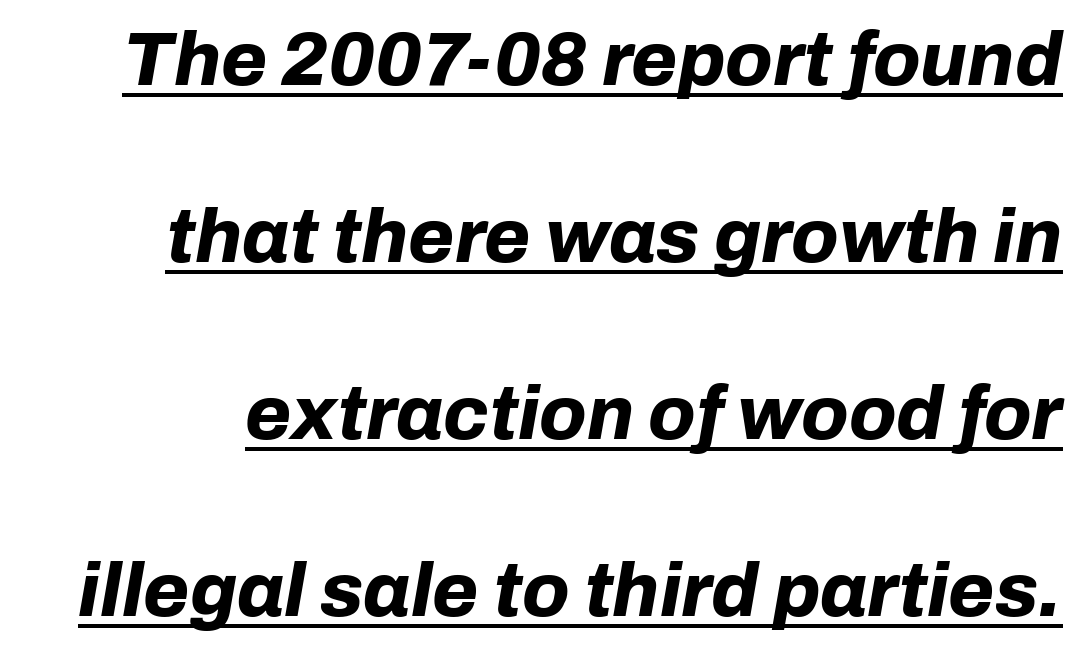
The image shows 75 px bold type, italic (leaning right); set loose line spacing (2.36x), normal letter spacing, underlined; low stroke contrast and a medium x-height.
